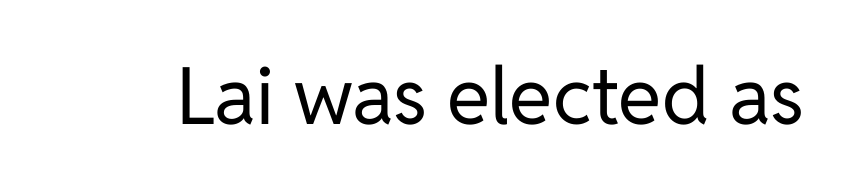
The image shows 79 px regular-weight sans-serif type, upright; set normal letter spacing, not underlined; low stroke contrast and a medium x-height.
